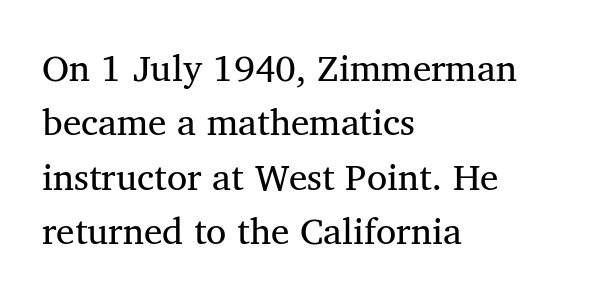
This is not heavy type; no bold has been used. No italicization has been applied; the sample stays upright. Varying glyph widths throughout — classic text-font behaviour. The lines sit at an ordinary, default distance from one another.
